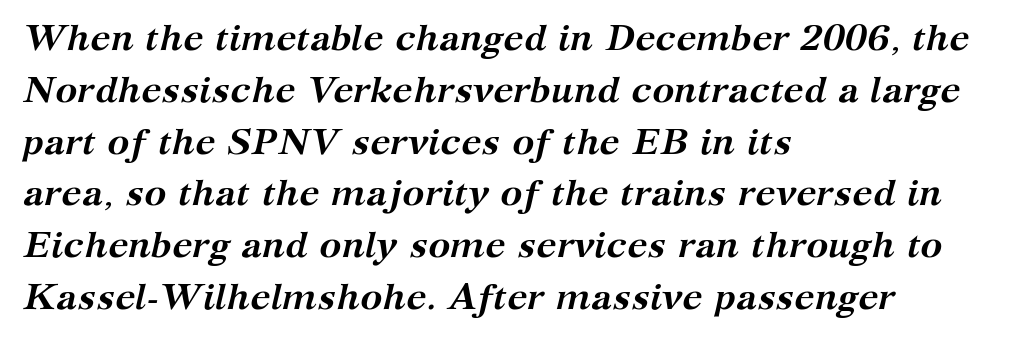
The image shows 37 px semibold serif type, italic (leaning right); set left-aligned, normal line spacing (1.4x), normal letter spacing, not underlined; medium stroke contrast and a medium x-height.
